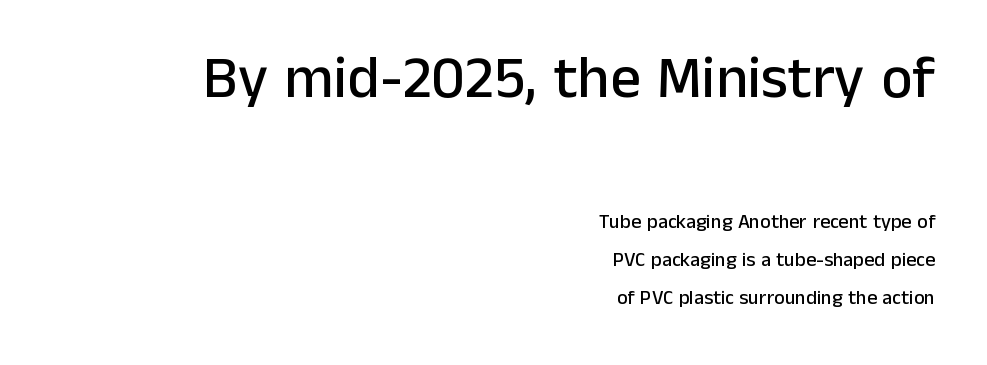
The image shows 60 px sans-serif type, upright; set right-aligned, line spacing 1.89x, normal letter spacing, not underlined; the first (top) block is 3.0x larger; low stroke contrast and a medium x-height.
